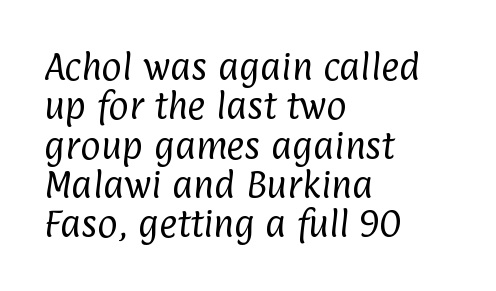
{"serif": "no", "bold": "no", "weight": "regular", "width": "condensed", "stroke_contrast": "low", "x_height": "medium", "monospaced": "no", "underline": "no", "align": "left", "line_spacing": "normal", "line_spacing_ratio": 1.27, "letter_spacing": "normal", "letter_spacing_em": 0.0, "glyph_px": 31}
